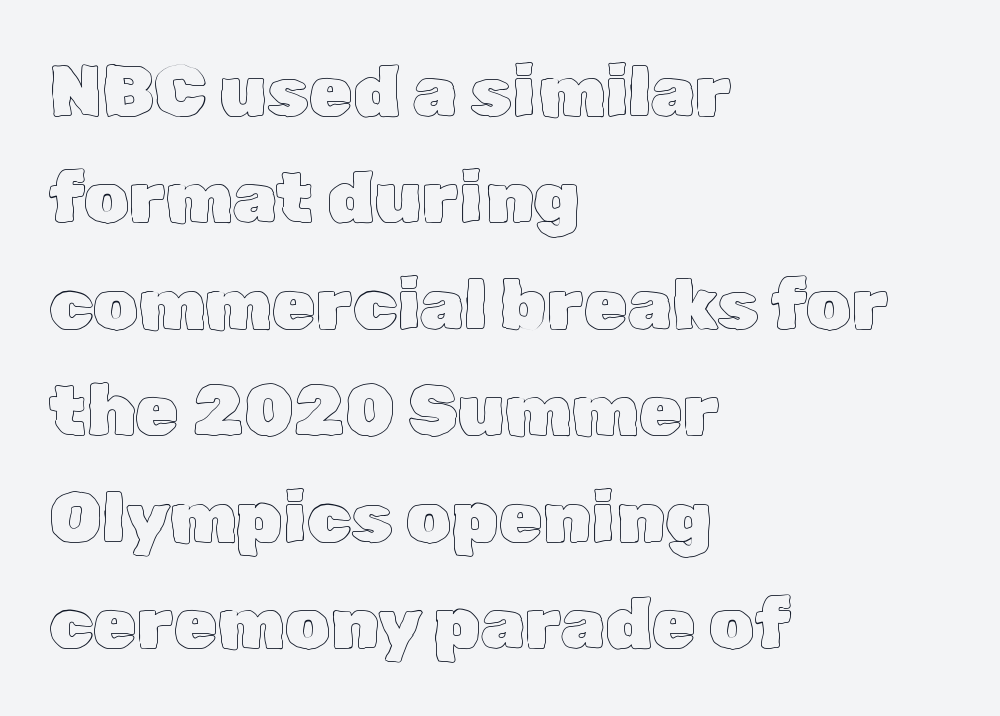
{"italic": "no", "width": "normal", "x_height": "medium", "monospaced": "no", "underline": "no", "align": "left", "line_spacing": "normal", "line_spacing_ratio": 1.5, "letter_spacing": "normal", "letter_spacing_em": 0.0, "glyph_px": 71}
